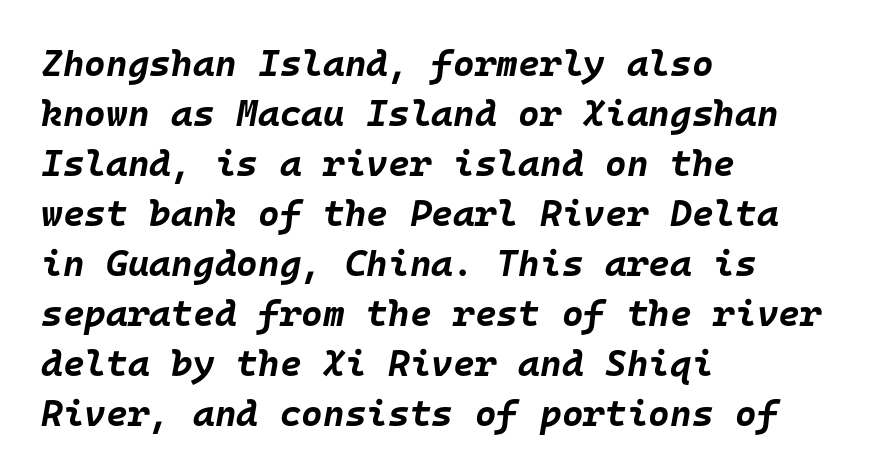
Q: Is the text bold? A: Yes.
Q: Is the text italic (slanted)? A: Yes, it leans right by about 10 degrees.
Q: Is the text underlined? A: No.
Q: How is the paragraph aligned? A: Left-aligned.
Q: Is the spacing between letters normal or unusually wide? A: Normal.
Q: Is the spacing between lines tight, normal or loose? A: Normal.
Q: Width (condensed, normal, or wide)? A: Normal.
Q: Stroke contrast? A: Low.
Q: x-height? A: Large.
Q: Monospaced? A: Yes.
